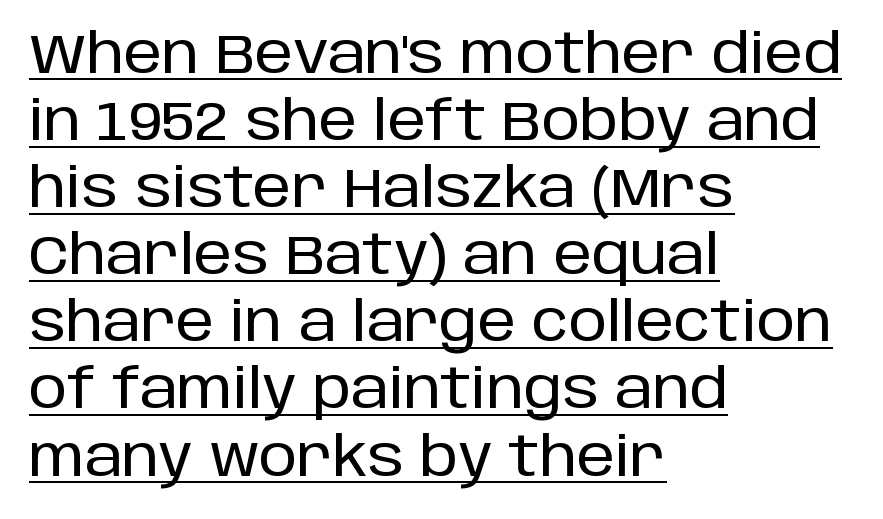
{"serif": "no", "italic": "no", "width": "normal", "stroke_contrast": "low", "x_height": "large", "monospaced": "no", "underline": "yes", "align": "left", "line_spacing_ratio": 1.22, "letter_spacing": "normal", "letter_spacing_em": 0.0, "glyph_px": 55}
